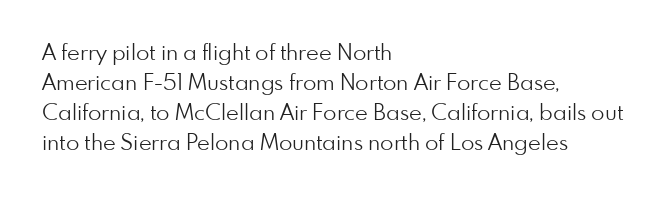
Reading down the column, the eye jumps a familiar distance to each next line. Left-aligned paragraph, ragged on the right. Check under the words: just untouched page. Nope, not italic — everything's standing straight.
